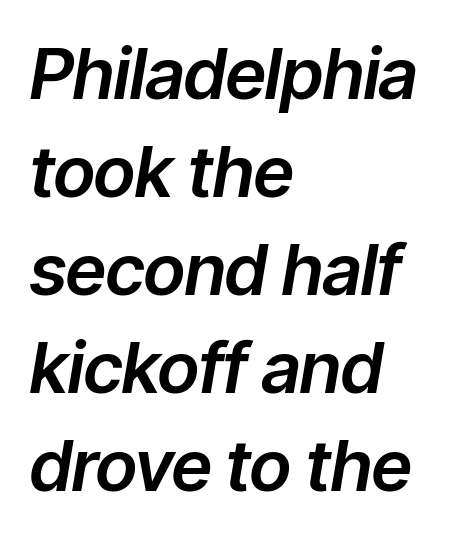
The image shows 71 px text type, italic (leaning right); set left-aligned, normal line spacing (1.38x), normal letter spacing, not underlined; low stroke contrast and a medium x-height.
